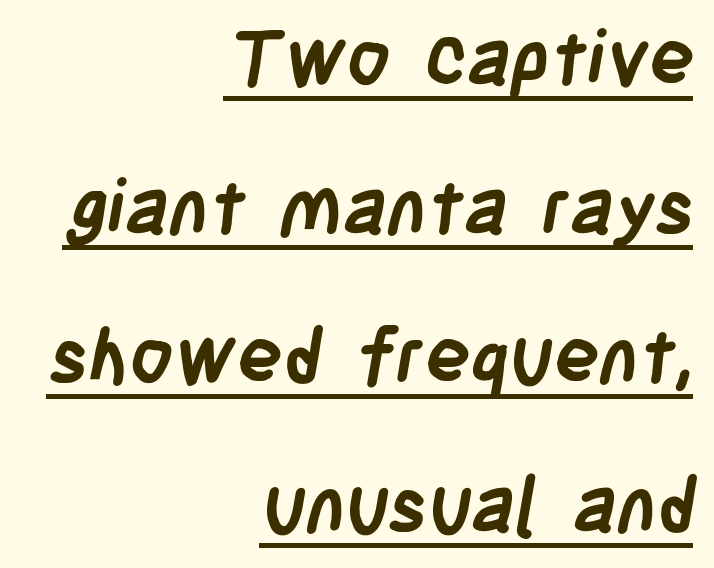
{"serif": "no", "bold": "yes", "weight": "semibold", "width": "condensed", "stroke_contrast": "low", "x_height": "large", "monospaced": "no", "underline": "yes", "align": "right", "line_spacing": "loose", "line_spacing_ratio": 1.96, "letter_spacing": "normal", "letter_spacing_em": 0.0, "glyph_px": 76}
